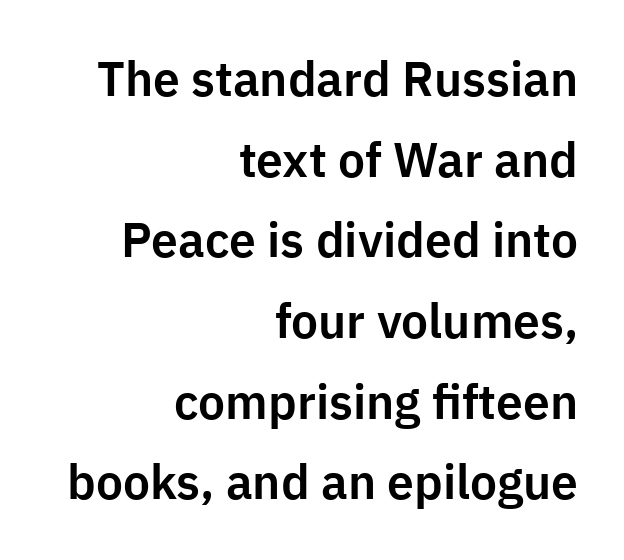
The image shows 48 px sans-serif type, upright; set right-aligned, normal line spacing (1.68x), normal letter spacing, not underlined; low stroke contrast and a medium x-height.
